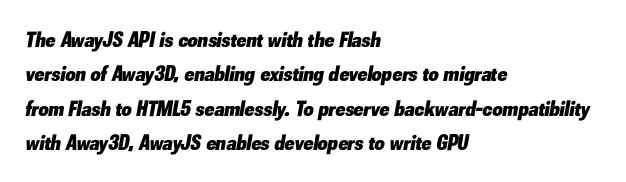
Tall strokes in this sample are angled rather than plumb. The line-height multiplier appears to be the usual default. No word sits above an underline. This sample uses plain, unmodified letter spacing. Left-aligned paragraph, ragged on the right. You'd pick this weight for a headline — it's a proper bold.
